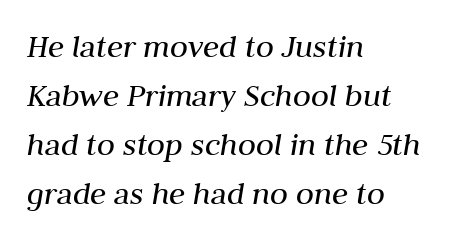
Letter spacing: default. A clean baseline with only descenders dipping below it. Vertical stems look standard width or narrower in stroke. Posture: slanted. The face used here is proportionally spaced, like ordinary book or web type.
